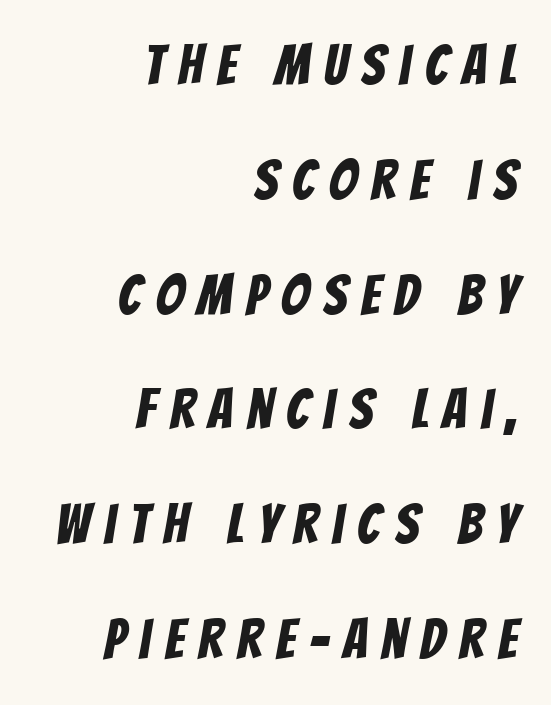
The image shows 56 px condensed sans-serif type; set right-aligned, loose line spacing (2.05x), unusually wide letter spacing (+0.25 em), not underlined; low stroke contrast and a large x-height.
